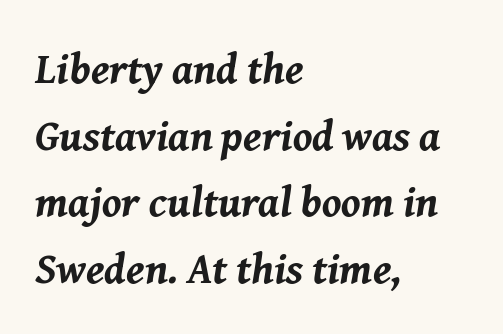
The image shows 43 px bold type, italic (leaning right); set left-aligned, normal line spacing (1.55x), normal letter spacing, not underlined; medium stroke contrast and a medium x-height.
